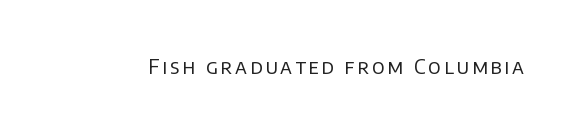
The type sits square on the baseline with zero lean. The strip under each line holds only bare page. Is the stroke heavy? The answer is a plain regular-or-lighter.
